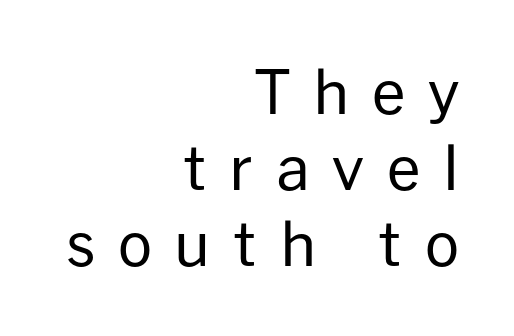
Q: Is the text bold? A: No.
Q: Is the text italic (slanted)? A: No, it is upright.
Q: Is the typeface a serif or a sans-serif typeface? A: Sans-serif.
Q: Is the text underlined? A: No.
Q: How is the paragraph aligned? A: Right-aligned.
Q: Is the spacing between letters normal or unusually wide? A: Unusually wide.
Q: Is the spacing between lines tight, normal or loose? A: Normal.
Q: Width (condensed, normal, or wide)? A: Normal.
Q: Stroke contrast? A: Low.
Q: x-height? A: Medium.
Q: Monospaced? A: No.
